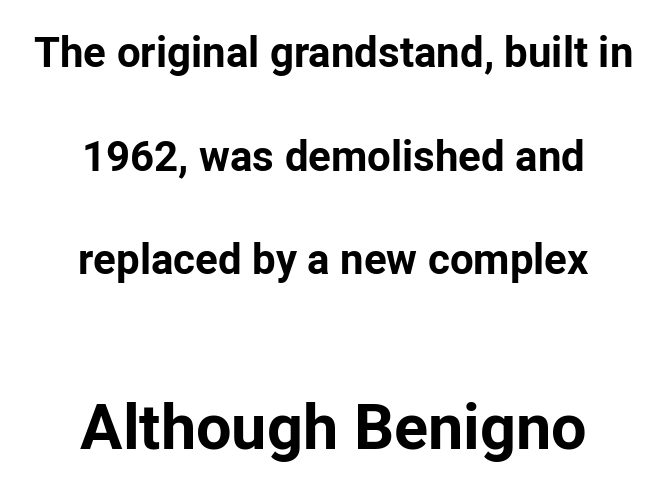
The image shows 63 px bold sans-serif type, upright; set centered, loose line spacing (2.47x), normal letter spacing, not underlined; the second (bottom) block is 1.5x larger; low stroke contrast and a medium x-height.
